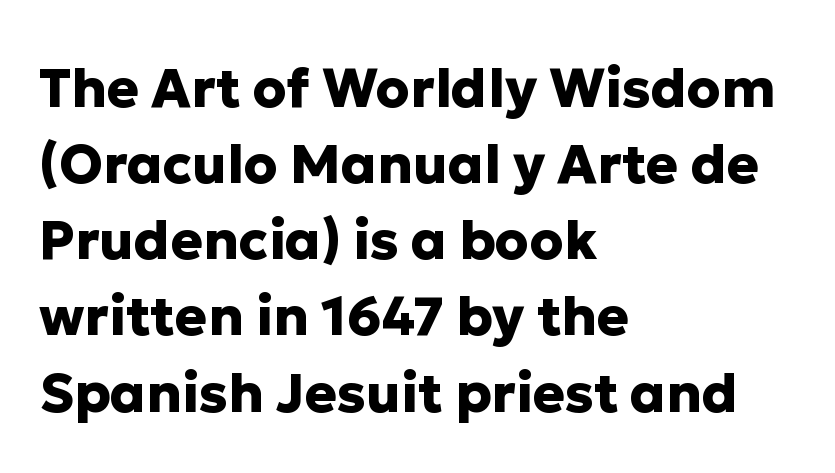
{"serif": "no", "italic": "no", "bold": "yes", "weight": "heavy", "width": "normal", "stroke_contrast": "low", "x_height": "medium", "monospaced": "no", "underline": "no", "align": "left", "line_spacing": "normal", "line_spacing_ratio": 1.41, "letter_spacing": "normal", "letter_spacing_em": 0.0, "glyph_px": 54}
